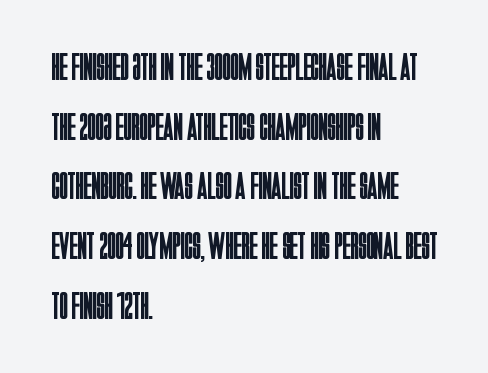
The image shows 38 px regular-weight, condensed sans-serif type, upright; set left-aligned, normal line spacing (1.57x), normal letter spacing, not underlined; low stroke contrast and a large x-height.
